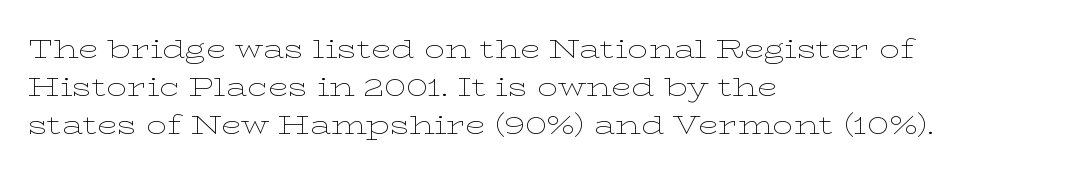
Q: Is the text bold? A: No.
Q: Is the text italic (slanted)? A: No, it is upright.
Q: Is the text underlined? A: No.
Q: How is the paragraph aligned? A: Left-aligned.
Q: Is the spacing between letters normal or unusually wide? A: Normal.
Q: Is the spacing between lines tight, normal or loose? A: Normal.
